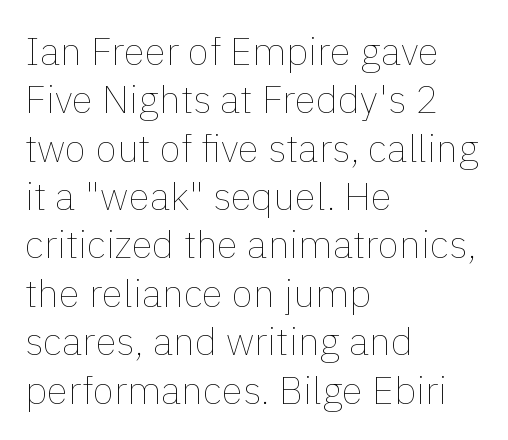
Q: Is the text bold? A: No.
Q: Is the text italic (slanted)? A: No, it is upright.
Q: Is the text underlined? A: No.
Q: How is the paragraph aligned? A: Left-aligned.
Q: Is the spacing between letters normal or unusually wide? A: Normal.
Q: Width (condensed, normal, or wide)? A: Normal.
Q: x-height? A: Medium.
Q: Monospaced? A: No.
